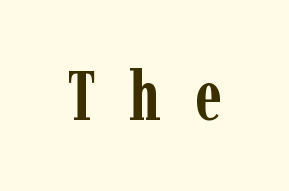
{"serif": "yes", "italic": "no", "bold": "yes", "weight": "semibold", "width": "condensed", "stroke_contrast": "low", "x_height": "medium", "monospaced": "no", "underline": "no", "letter_spacing": "wide", "letter_spacing_em": 0.48, "glyph_px": 70}
